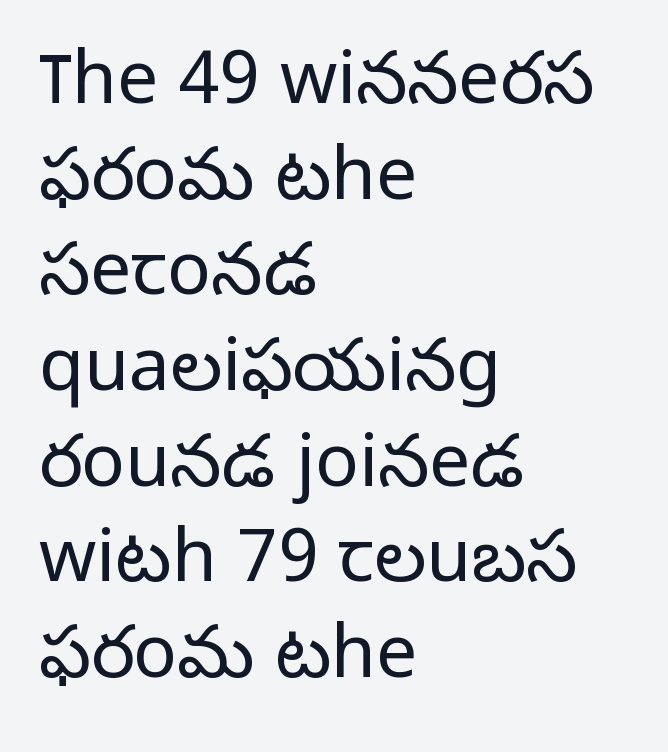
{"serif": "no", "italic": "no", "bold": "no", "weight": "light", "width": "normal", "stroke_contrast": "low", "x_height": "medium", "monospaced": "no", "underline": "no", "align": "left", "line_spacing": "normal", "line_spacing_ratio": 1.31, "letter_spacing": "normal", "letter_spacing_em": 0.0, "glyph_px": 73}
